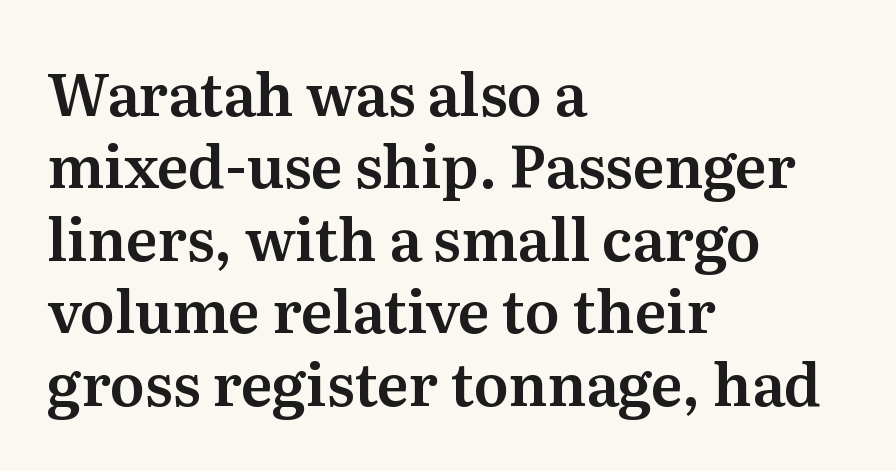
The image shows 58 px serif type, upright; set left-aligned, normal line spacing (1.25x), normal letter spacing, not underlined; medium stroke contrast and a medium x-height.
